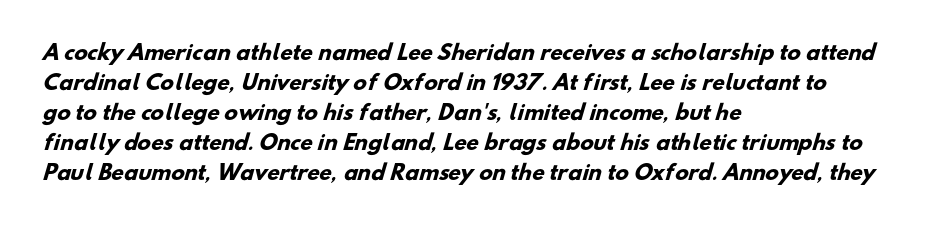
In terms of leading, this rendering sits right in the middle. Heft: maximum for text — a bold. Underlining? Definitely not there. This rendering leaves character spacing at its baseline value. Reading down the block, your eye returns to a fixed left position each line.
